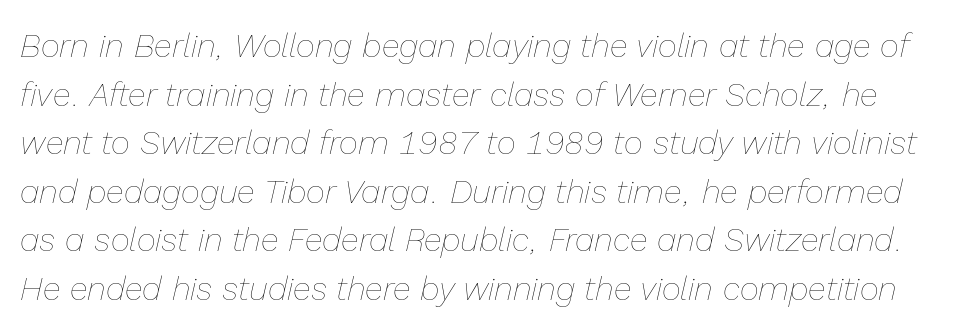
Q: Is the text bold? A: No.
Q: Is the text italic (slanted)? A: Yes, it leans right by about 13 degrees.
Q: Is the text underlined? A: No.
Q: Is the spacing between letters normal or unusually wide? A: Normal.
Q: Is the spacing between lines tight, normal or loose? A: Normal.
Q: Width (condensed, normal, or wide)? A: Normal.
Q: Stroke contrast? A: Low.
Q: x-height? A: Medium.
Q: Monospaced? A: No.
